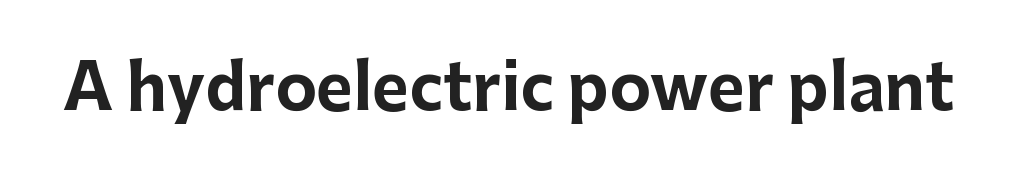
Q: Is the text bold? A: Yes.
Q: Is the text italic (slanted)? A: No, it is upright.
Q: Is the typeface a serif or a sans-serif typeface? A: Sans-serif.
Q: Is the text underlined? A: No.
Q: Is the spacing between letters normal or unusually wide? A: Normal.
Q: Width (condensed, normal, or wide)? A: Normal.
Q: Stroke contrast? A: Low.
Q: x-height? A: Medium.
Q: Monospaced? A: No.
